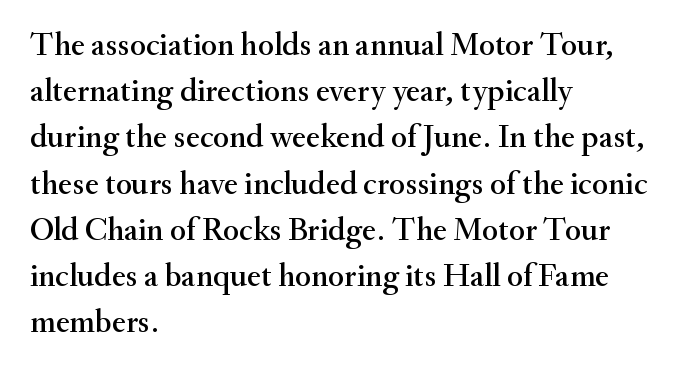
{"serif": "yes", "italic": "no", "width": "normal", "stroke_contrast": "medium", "x_height": "small", "monospaced": "no", "underline": "no", "align": "left", "line_spacing": "normal", "line_spacing_ratio": 1.4, "letter_spacing": "normal", "letter_spacing_em": 0.0, "glyph_px": 33}
